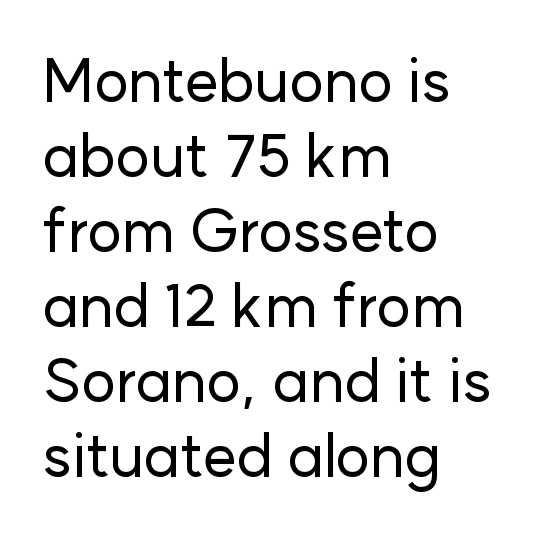
Q: Is the text italic (slanted)? A: No, it is upright.
Q: Is the typeface a serif or a sans-serif typeface? A: Sans-serif.
Q: Is the text underlined? A: No.
Q: How is the paragraph aligned? A: Left-aligned.
Q: Is the spacing between letters normal or unusually wide? A: Normal.
Q: Is the spacing between lines tight, normal or loose? A: Normal.
Q: Width (condensed, normal, or wide)? A: Normal.
Q: Stroke contrast? A: Low.
Q: x-height? A: Medium.
Q: Monospaced? A: No.
